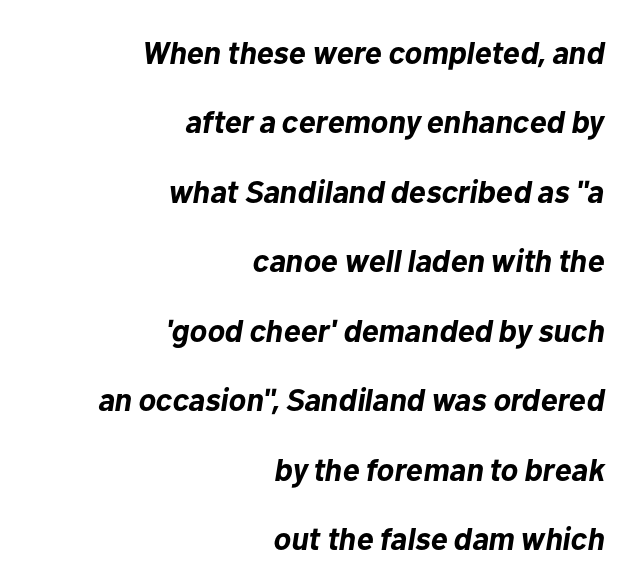
{"italic": "yes", "lean": "right", "slant_degrees": 10, "bold": "yes", "weight": "bold", "width": "normal", "stroke_contrast": "low", "x_height": "medium", "monospaced": "no", "underline": "no", "align": "right", "line_spacing": "loose", "line_spacing_ratio": 2.17, "letter_spacing": "normal", "letter_spacing_em": 0.0, "glyph_px": 32}
